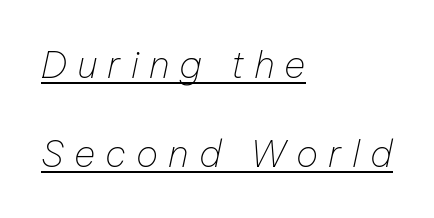
The designer dialed line spacing up above the default. Slant detected: the letters are inclined. No chunkiness to these letters — they're not bold. The text block is weighted toward the left margin, trailing off unevenly rightward.
